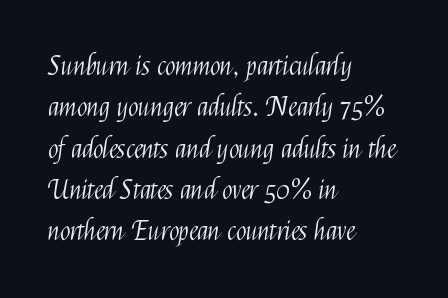
{"bold": "no", "underline": "no", "align": "left", "line_spacing": "normal", "line_spacing_ratio": 1.53, "letter_spacing": "normal", "letter_spacing_em": 0.0, "glyph_px": 27}
